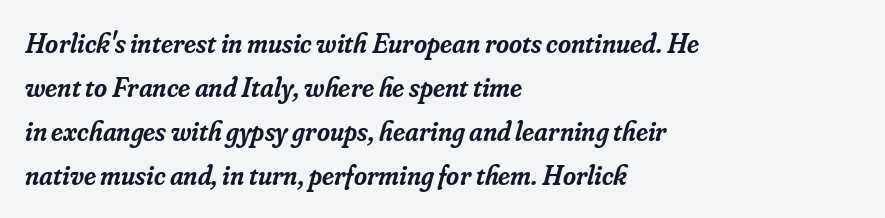
Q: Is the text bold? A: Semi-bold.
Q: Is the text italic (slanted)? A: Yes, it leans right by about 16 degrees.
Q: Is the typeface a serif or a sans-serif typeface? A: Serif.
Q: Is the text underlined? A: No.
Q: How is the paragraph aligned? A: Left-aligned.
Q: Is the spacing between letters normal or unusually wide? A: Normal.
Q: Is the spacing between lines tight, normal or loose? A: Normal.
Q: Width (condensed, normal, or wide)? A: Normal.
Q: Stroke contrast? A: Low.
Q: x-height? A: Small.
Q: Monospaced? A: No.
